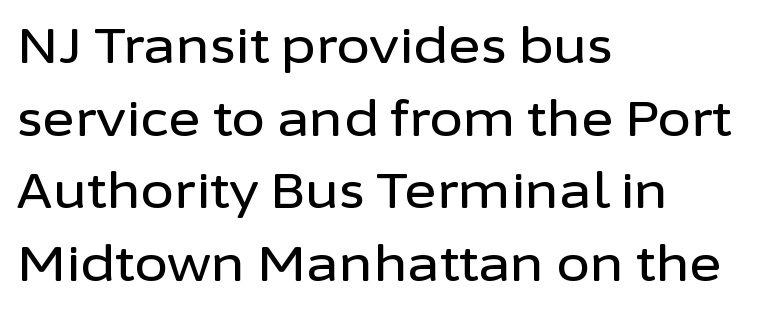
The type sits square on the baseline with zero lean. This rendering features lettering with no underline. The type is set solid horizontally, with unmodified tracking. Each letter keeps its own natural width here, so spacing adapts to shape.
